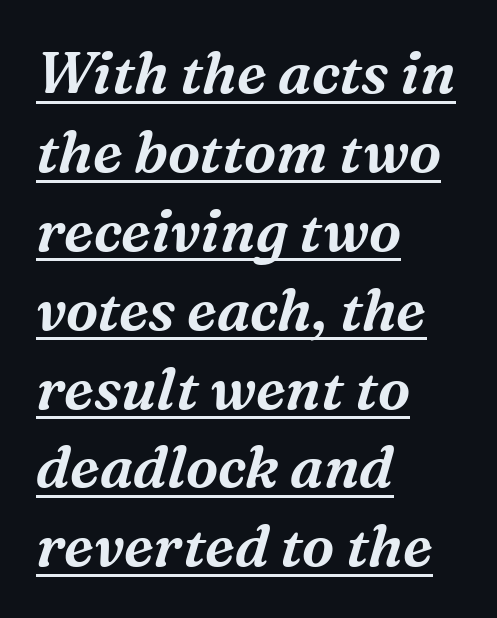
These lines were composed using italics. Varying glyph widths throughout — classic text-font behaviour. Words appear dense and cohesive because spacing is normal. Normally led — the rows are evenly, conventionally spaced. Does the type have serifs? Yes, each stem ends in a small foot.
